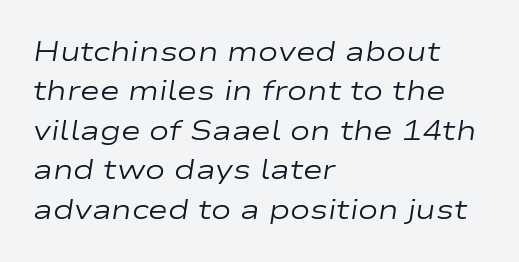
The image shows 27 px text type, italic (leaning right); set left-aligned, normal line spacing (1.46x), normal letter spacing, not underlined.
